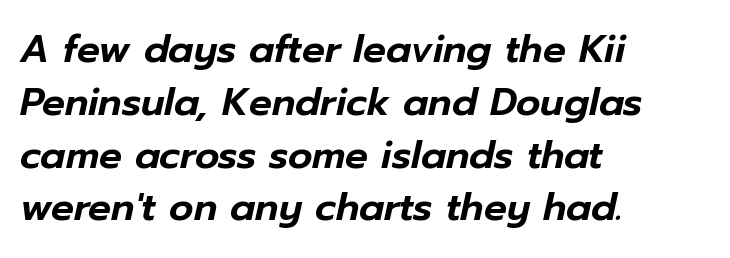
{"italic": "yes", "lean": "right", "slant_degrees": 12, "width": "normal", "stroke_contrast": "low", "x_height": "medium", "monospaced": "no", "underline": "no", "align": "left", "line_spacing": "normal", "line_spacing_ratio": 1.39, "letter_spacing": "normal", "letter_spacing_em": 0.0, "glyph_px": 38}
